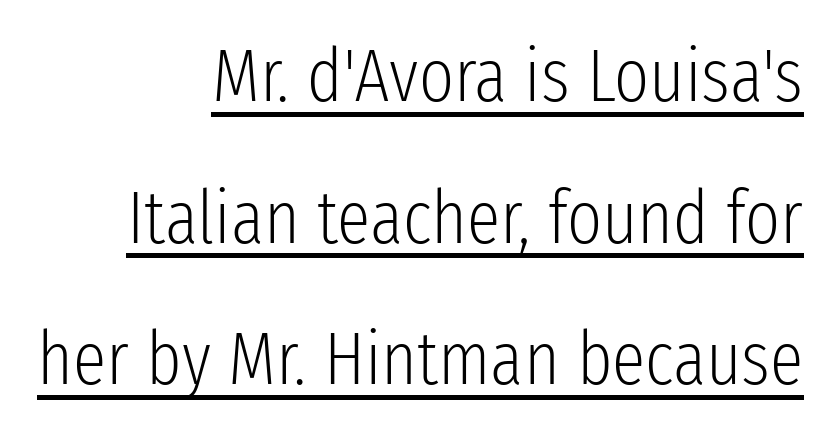
Ink coverage per letter is moderate at most. Designer's note — italics off, roman on. Spacing between characters is what you'd get straight out of the box. The string is rendered with underlining switched on.
